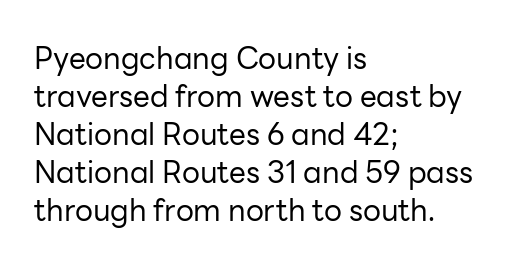
Stems and bowls with no extra thickness — not bold. You could call the tracking neutral — neither tight nor loose. Is this a fixed-width face? No — the glyphs have proportional, varying widths. The font family rendered here belongs to the sans-serif group.
